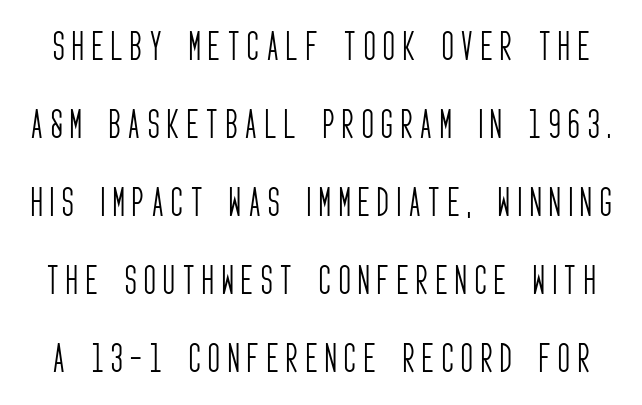
Loosely led — the rows are spread out. Lines of text with bare space underneath. Check where the strokes stop: nothing finishes them off — pure sans. Rendered with straight, roman letterforms.
